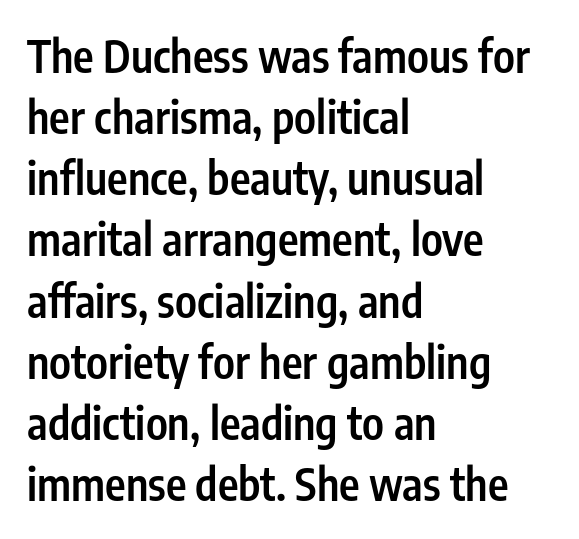
The image shows 44 px semibold, condensed sans-serif type, upright; set left-aligned, normal line spacing (1.39x), normal letter spacing, not underlined; low stroke contrast and a medium x-height.
